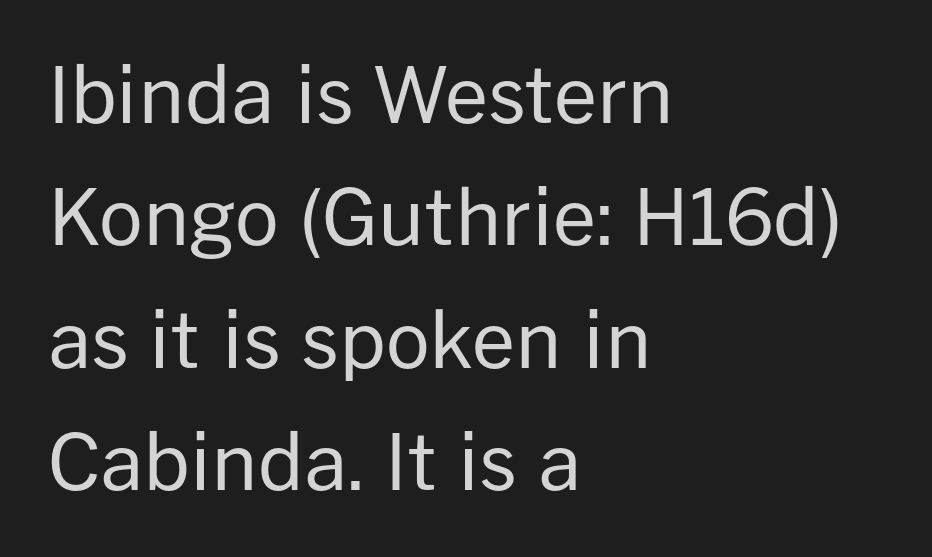
Q: Is the text bold? A: No.
Q: Is the text italic (slanted)? A: No, it is upright.
Q: Is the typeface a serif or a sans-serif typeface? A: Sans-serif.
Q: Is the text underlined? A: No.
Q: How is the paragraph aligned? A: Left-aligned.
Q: Is the spacing between letters normal or unusually wide? A: Normal.
Q: Is the spacing between lines tight, normal or loose? A: Normal.
Q: Width (condensed, normal, or wide)? A: Normal.
Q: Stroke contrast? A: Low.
Q: x-height? A: Medium.
Q: Monospaced? A: No.
